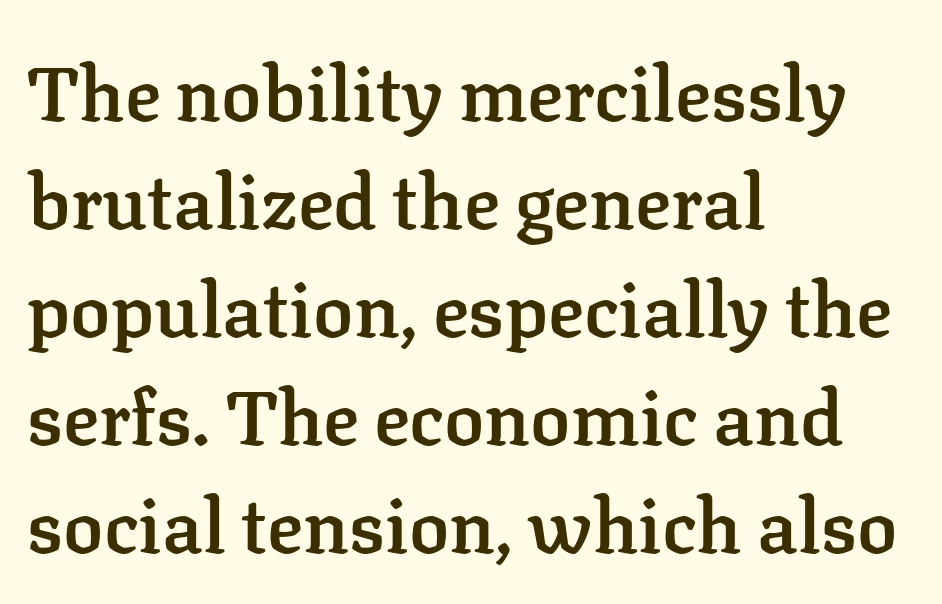
Q: Is the text bold? A: Semi-bold.
Q: Is the text italic (slanted)? A: No, it is upright.
Q: Is the typeface a serif or a sans-serif typeface? A: Serif.
Q: Is the text underlined? A: No.
Q: How is the paragraph aligned? A: Left-aligned.
Q: Is the spacing between letters normal or unusually wide? A: Normal.
Q: Is the spacing between lines tight, normal or loose? A: Normal.
Q: Width (condensed, normal, or wide)? A: Normal.
Q: Stroke contrast? A: Low.
Q: x-height? A: Medium.
Q: Monospaced? A: No.
